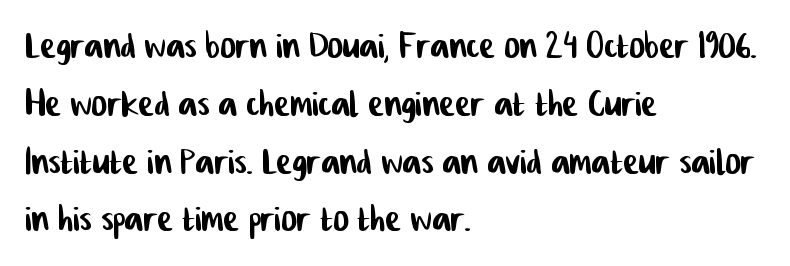
{"serif": "no", "width": "condensed", "stroke_contrast": "low", "x_height": "medium", "monospaced": "no", "underline": "no", "align": "left", "line_spacing_ratio": 1.23, "letter_spacing": "normal", "letter_spacing_em": 0.0, "glyph_px": 47}
